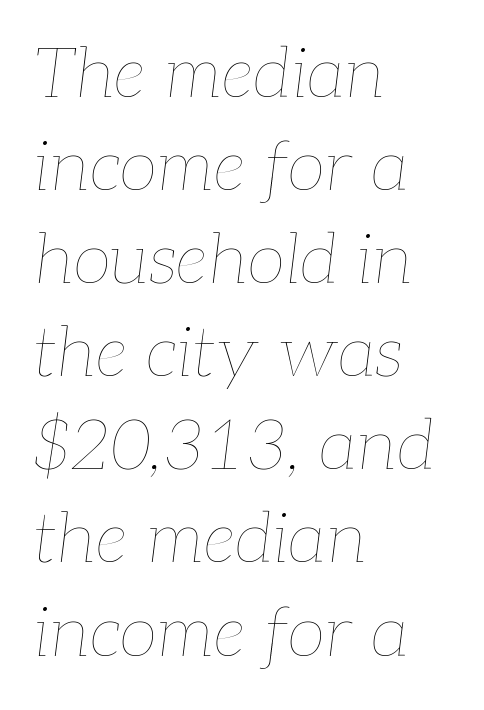
{"italic": "yes", "lean": "right", "slant_degrees": 7, "bold": "no", "weight": "thin", "width": "normal", "stroke_contrast": "low", "x_height": "medium", "monospaced": "no", "underline": "no", "align": "left", "line_spacing": "normal", "line_spacing_ratio": 1.33, "letter_spacing": "normal", "letter_spacing_em": 0.0, "glyph_px": 70}
